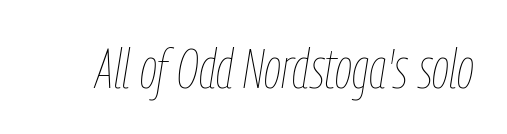
{"italic": "yes", "lean": "right", "slant_degrees": 9, "bold": "no", "weight": "thin", "width": "condensed", "stroke_contrast": "low", "x_height": "medium", "monospaced": "no", "underline": "no", "letter_spacing": "normal", "letter_spacing_em": 0.0, "glyph_px": 56}
